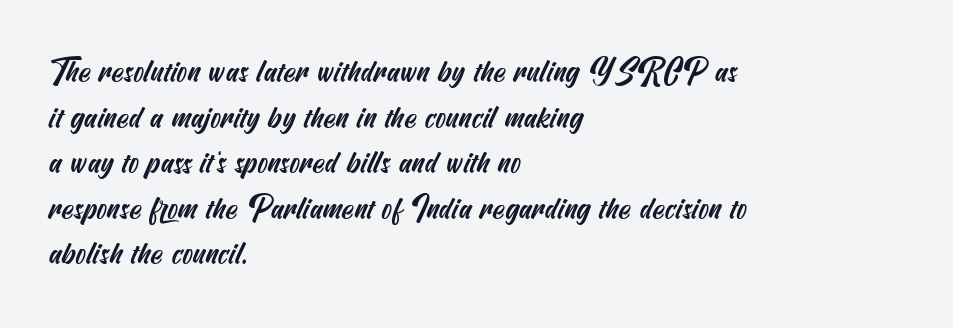
{"serif": "no", "width": "condensed", "stroke_contrast": "medium", "x_height": "small", "underline": "no", "align": "left", "line_spacing": "normal", "line_spacing_ratio": 1.47, "letter_spacing": "normal", "letter_spacing_em": 0.0, "glyph_px": 31}
